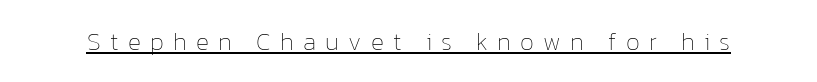
Q: Is the text bold? A: No.
Q: Is the text italic (slanted)? A: No, it is upright.
Q: Is the text underlined? A: Yes.
Q: Is the spacing between letters normal or unusually wide? A: Unusually wide.
